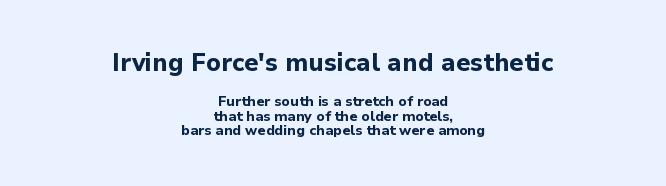
The image shows 25 px bold type, upright; set centered, tight line spacing (1.04x), normal letter spacing, not underlined; the first (top) block is 1.79x larger.
